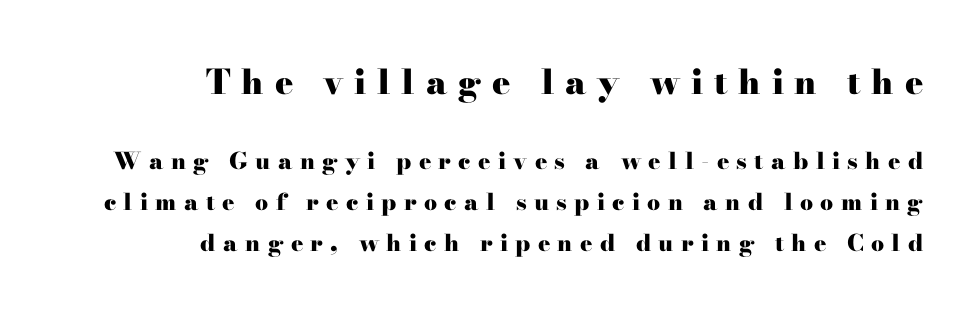
{"serif": "yes", "italic": "no", "bold": "yes", "weight": "heavy", "width": "wide", "stroke_contrast": "high", "x_height": "small", "monospaced": "no", "underline": "no", "align": "right", "line_spacing_ratio": 1.78, "letter_spacing": "wide", "letter_spacing_em": 0.32, "larger_block": "first", "size_ratio": 1.48, "glyph_px": 34}
